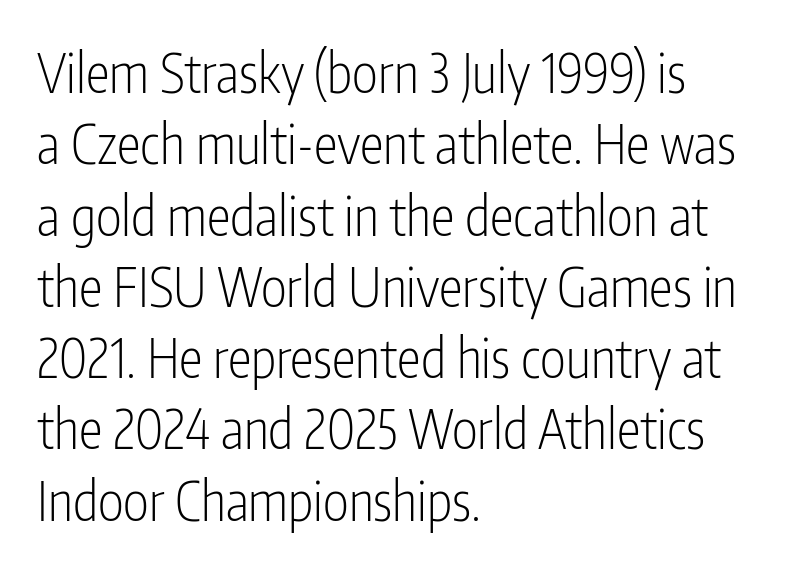
Every row of glyphs begins at an identical x-position on the left. Quick note: not italic, upright. The letters sit at their default tracking, neither squeezed nor spread. What kind of face is this? One without serifs — a sans.
